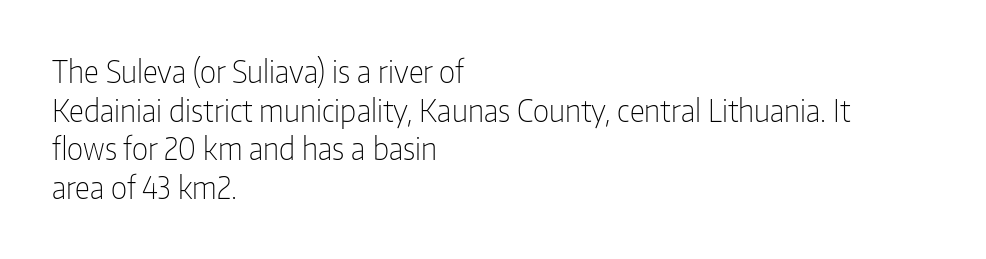
Inter-character spacing is left at the font's built-in metrics. Every row of glyphs begins at an identical x-position on the left. The strokes are not fattened; the text isn't bold. You could not count columns in this text — the font is proportionally spaced. Evenly set lines give the paragraph a standard silhouette. Underlining? Definitely not there.
